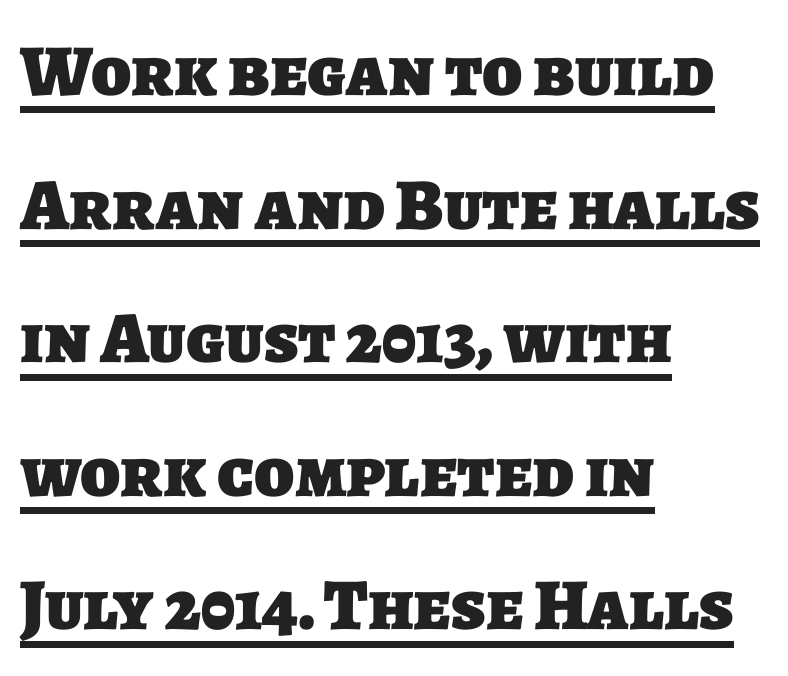
The image shows 73 px heavy sans-serif type; set left-aligned, line spacing 1.83x, normal letter spacing, underlined; low stroke contrast and a large x-height.
